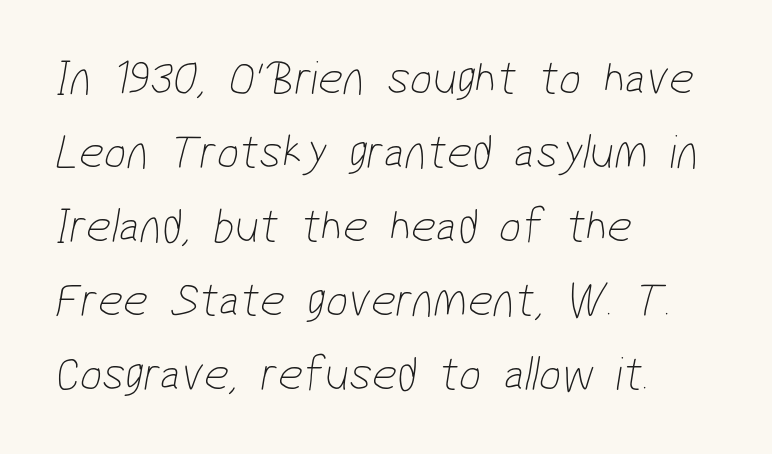
{"serif": "no", "bold": "no", "weight": "thin", "width": "condensed", "stroke_contrast": "low", "x_height": "medium", "monospaced": "no", "underline": "no", "align": "left", "line_spacing": "normal", "line_spacing_ratio": 1.51, "letter_spacing": "normal", "letter_spacing_em": 0.0, "glyph_px": 49}
